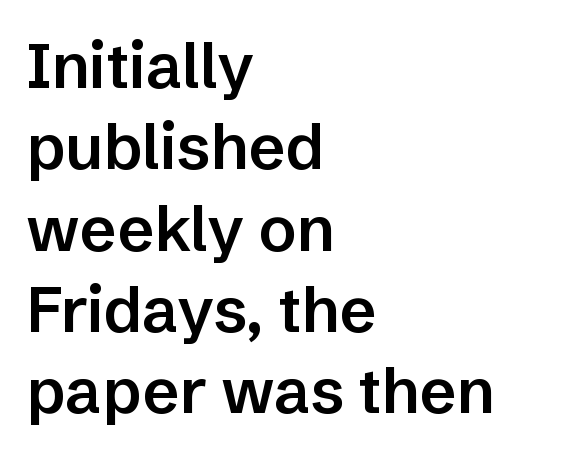
Q: Is the text bold? A: Semi-bold.
Q: Is the text italic (slanted)? A: No, it is upright.
Q: Is the typeface a serif or a sans-serif typeface? A: Sans-serif.
Q: Is the text underlined? A: No.
Q: How is the paragraph aligned? A: Left-aligned.
Q: Is the spacing between letters normal or unusually wide? A: Normal.
Q: Is the spacing between lines tight, normal or loose? A: Normal.
Q: Width (condensed, normal, or wide)? A: Normal.
Q: Stroke contrast? A: Low.
Q: x-height? A: Medium.
Q: Monospaced? A: No.
